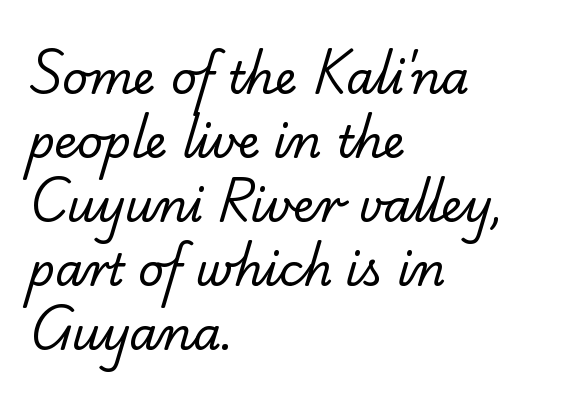
Q: Is the text bold? A: No.
Q: Is the text underlined? A: No.
Q: How is the paragraph aligned? A: Left-aligned.
Q: Is the spacing between letters normal or unusually wide? A: Normal.
Q: Is the spacing between lines tight, normal or loose? A: Normal.
Q: Width (condensed, normal, or wide)? A: Normal.
Q: Stroke contrast? A: Low.
Q: x-height? A: Small.
Q: Monospaced? A: No.
